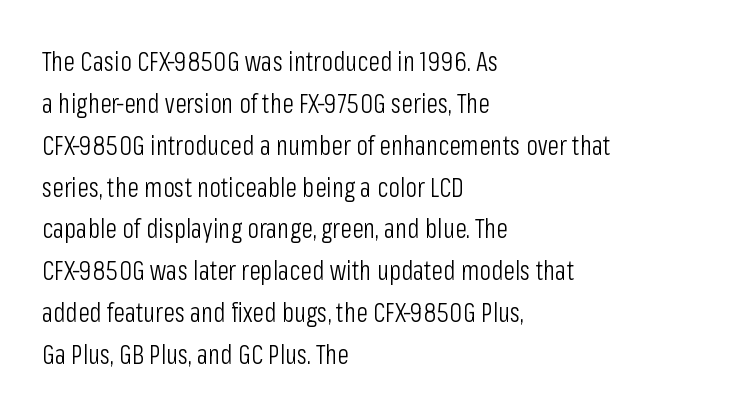
{"italic": "no", "bold": "no", "underline": "no", "align": "left", "line_spacing": "normal", "line_spacing_ratio": 1.55, "letter_spacing": "normal", "letter_spacing_em": 0.0, "glyph_px": 27}
